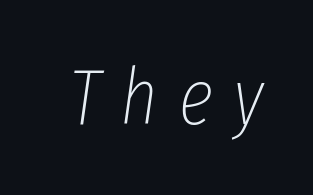
The image shows 79 px thin, condensed type, italic (leaning right); set unusually wide letter spacing (+0.26 em), not underlined; low stroke contrast and a medium x-height.
